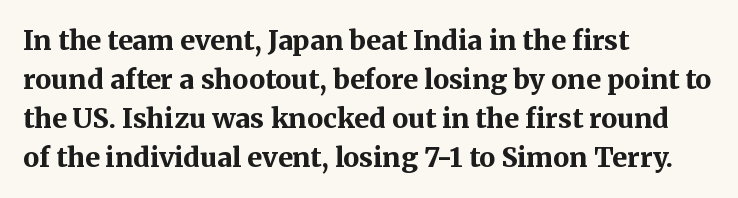
Q: Is the text bold? A: Yes.
Q: Is the text italic (slanted)? A: No, it is upright.
Q: Is the text underlined? A: No.
Q: How is the paragraph aligned? A: Left-aligned.
Q: Is the spacing between letters normal or unusually wide? A: Normal.
Q: Is the spacing between lines tight, normal or loose? A: Normal.
